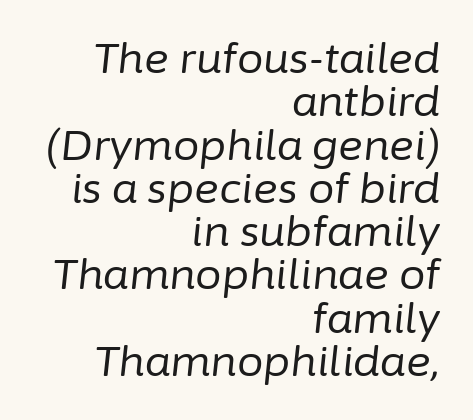
One glance says dense: line gaps are narrower than usual. Counters stay open thanks to moderate or lighter strokes. Does the lettering tilt? It does — this is italic. Each letter keeps its own natural width here, so spacing adapts to shape. The words here are not underlined.
